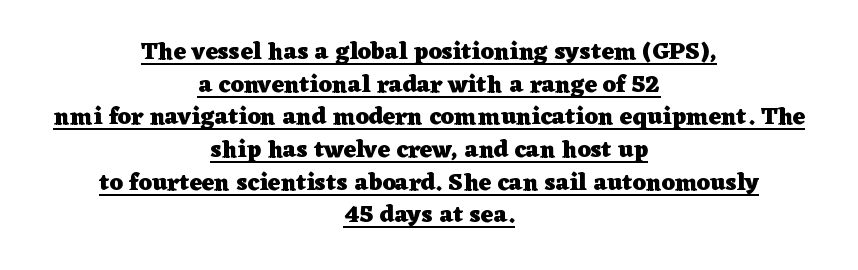
The rows are spaced the way most documents space them. The passage shown has conventional tracking throughout. These lines were composed using upright roman letters. The lines in this sample share a center point and differ in where they start and stop.
